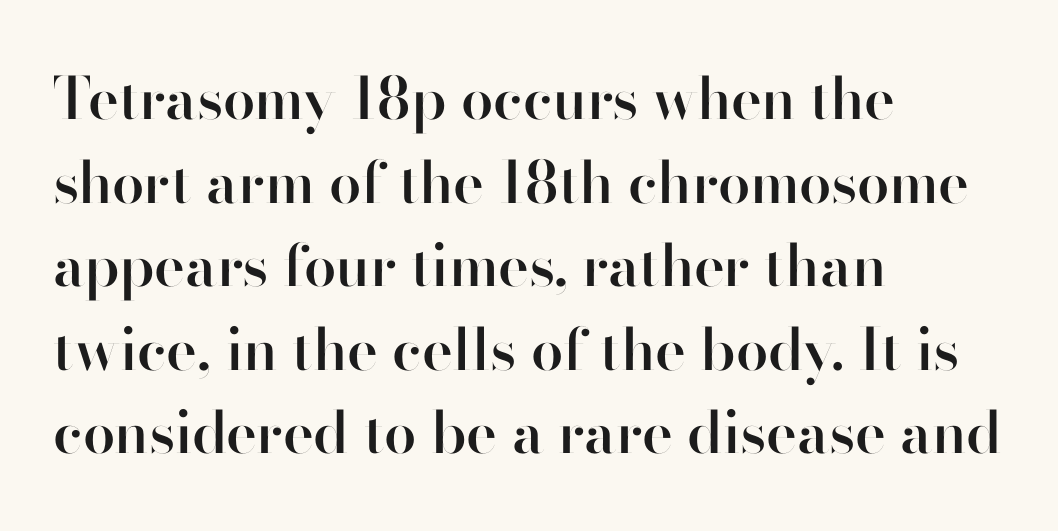
These lines are rendered in a variable-pitch font. Stroke thickness is moderately raised; the sample reads as semibold. The rendering keeps characters at their native spacing. The font family rendered here belongs to the sans-serif group. Descenders are the only things crossing below the line. If you drew a line through each stem, it would be perfectly vertical.
